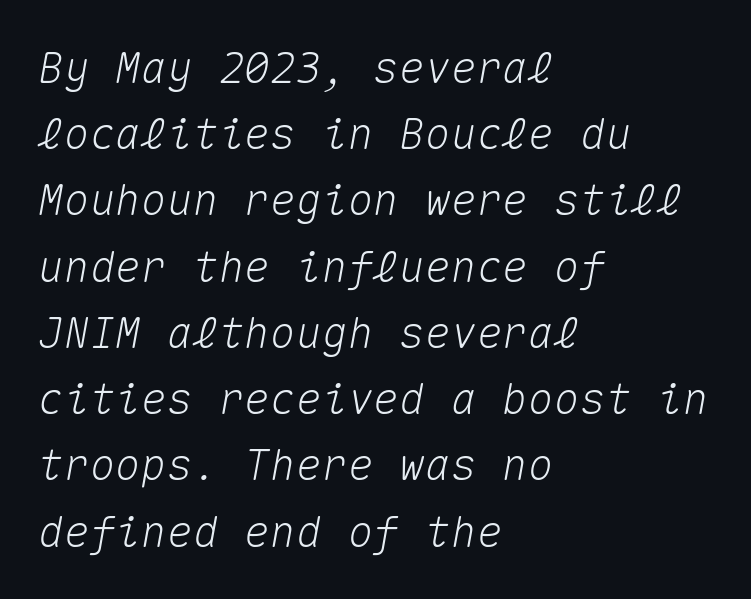
{"italic": "yes", "lean": "right", "slant_degrees": 10, "width": "normal", "stroke_contrast": "medium", "x_height": "medium", "monospaced": "yes", "underline": "no", "align": "left", "line_spacing": "normal", "line_spacing_ratio": 1.54, "letter_spacing": "normal", "letter_spacing_em": 0.0, "glyph_px": 43}
